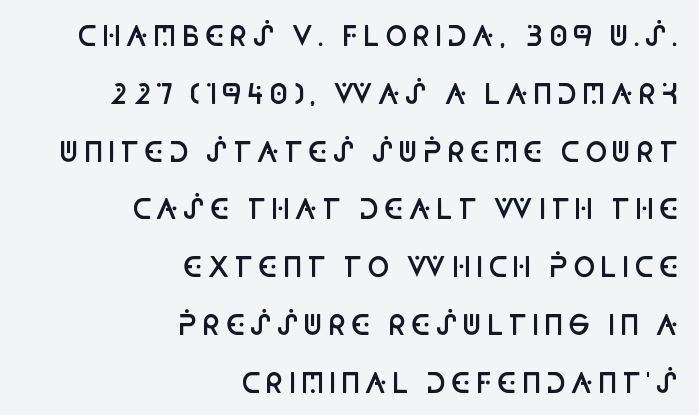
Q: Is the text bold? A: Semi-bold.
Q: Is the text italic (slanted)? A: No, it is upright.
Q: Is the text underlined? A: No.
Q: How is the paragraph aligned? A: Right-aligned.
Q: Is the spacing between lines tight, normal or loose? A: Loose.
